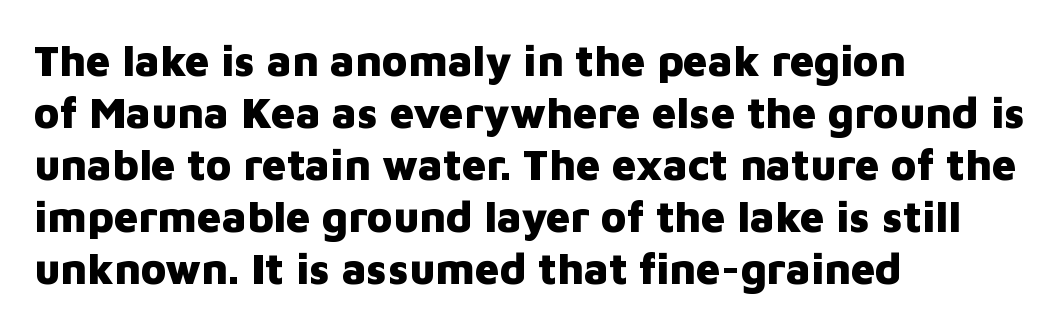
Q: Is the text bold? A: Yes.
Q: Is the text italic (slanted)? A: No, it is upright.
Q: Is the typeface a serif or a sans-serif typeface? A: Sans-serif.
Q: Is the text underlined? A: No.
Q: How is the paragraph aligned? A: Left-aligned.
Q: Is the spacing between letters normal or unusually wide? A: Normal.
Q: Width (condensed, normal, or wide)? A: Normal.
Q: Stroke contrast? A: Low.
Q: x-height? A: Medium.
Q: Monospaced? A: No.
